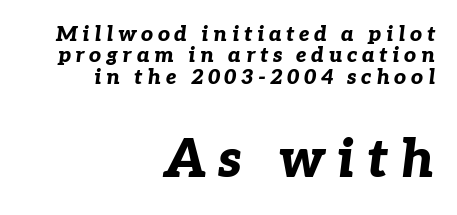
{"italic": "yes", "lean": "right", "slant_degrees": 7, "bold": "yes", "weight": "bold", "width": "normal", "stroke_contrast": "low", "x_height": "medium", "monospaced": "no", "underline": "no", "align": "right", "line_spacing": "tight", "line_spacing_ratio": 1.02, "letter_spacing": "wide", "letter_spacing_em": 0.22, "larger_block": "second", "size_ratio": 2.52, "glyph_px": 53}
